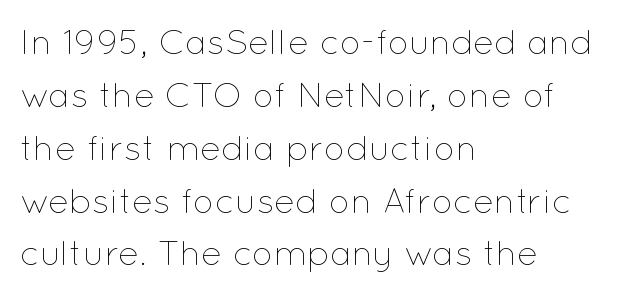
Q: Is the text bold? A: No.
Q: Is the text italic (slanted)? A: No, it is upright.
Q: Is the text underlined? A: No.
Q: How is the paragraph aligned? A: Left-aligned.
Q: Is the spacing between letters normal or unusually wide? A: Normal.
Q: Is the spacing between lines tight, normal or loose? A: Normal.
Q: Width (condensed, normal, or wide)? A: Normal.
Q: Stroke contrast? A: Low.
Q: x-height? A: Medium.
Q: Monospaced? A: No.
